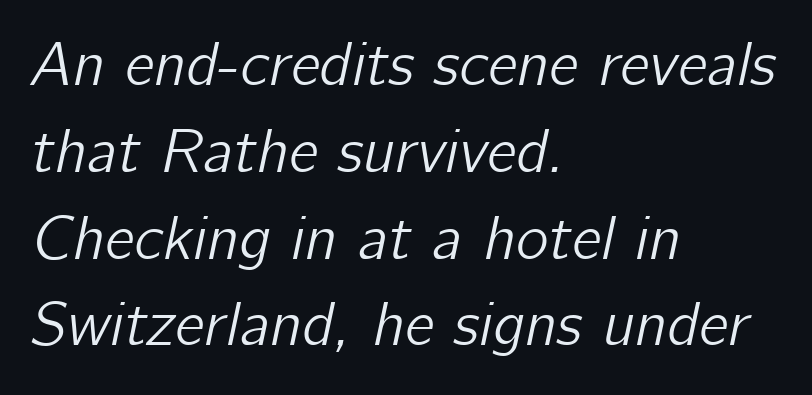
The rag falls on the right side of this text block. Letters rest on an invisible, unmarked baseline. A typesetter would call this proportional, since set widths differ per character. Words appear dense and cohesive because spacing is normal.
